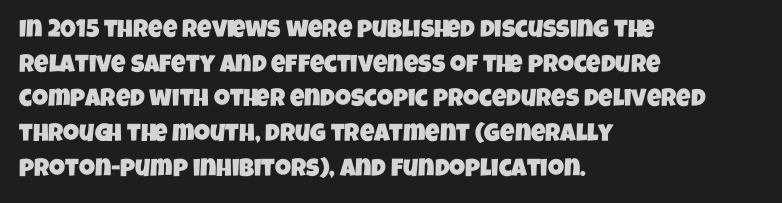
The image shows 25 px text type; set left-aligned, normal line spacing (1.39x), normal letter spacing, not underlined.
